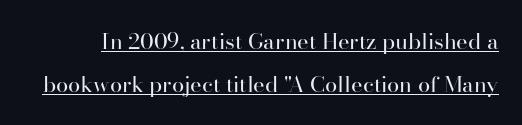
{"italic": "no", "bold": "no", "underline": "yes", "line_spacing": "loose", "line_spacing_ratio": 1.94, "letter_spacing": "normal", "letter_spacing_em": 0.0, "glyph_px": 22}
